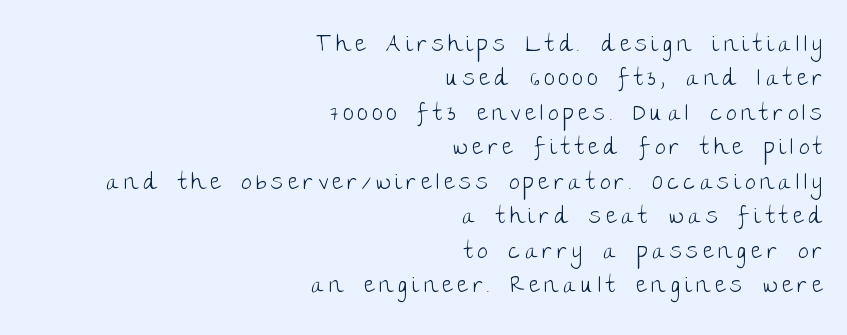
Ascenders rise straight up at ninety degrees. Think standard paragraph weight, or any step lighter than that. Check under the words: just untouched page. Is the block centered? No — it sits flush against the right margin. Glyph-to-glyph distance is far greater than everyday printed text.
